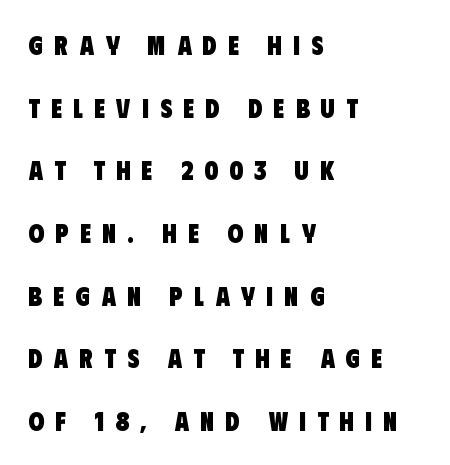
Q: Is the text bold? A: Yes.
Q: Is the text underlined? A: No.
Q: How is the paragraph aligned? A: Left-aligned.
Q: Is the spacing between letters normal or unusually wide? A: Unusually wide.
Q: Is the spacing between lines tight, normal or loose? A: Loose.
